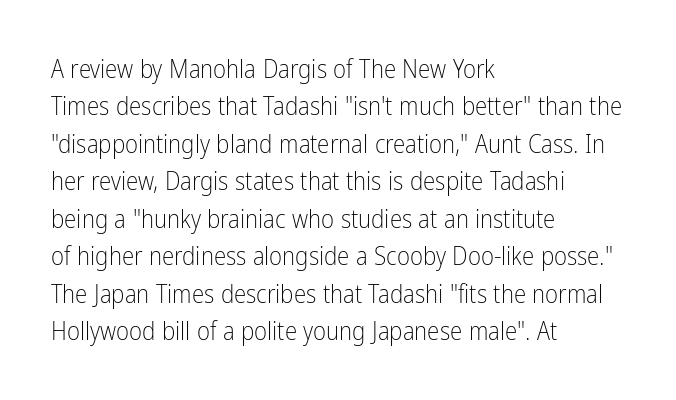
In CSS terms this would be text-align: left. Descenders are the only things crossing below the line. One glance says typical: line gaps are just what's usual. This is the regular roman posture of the typeface.
